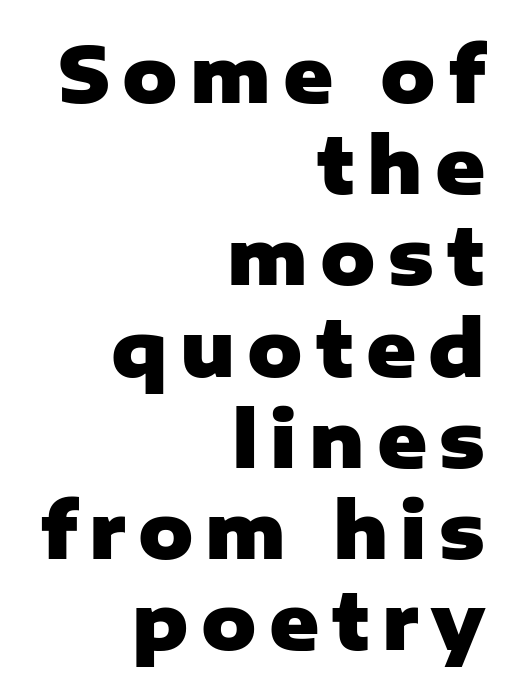
The image shows 76 px heavy sans-serif type, upright; set right-aligned, line spacing 1.2x, not underlined; low stroke contrast and a medium x-height.
